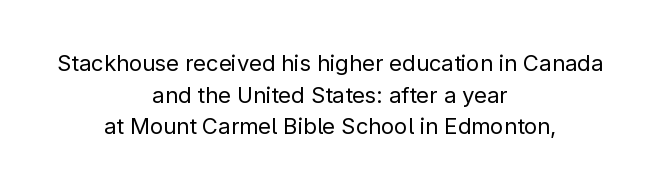
Q: Is the text bold? A: No.
Q: Is the text italic (slanted)? A: No, it is upright.
Q: Is the text underlined? A: No.
Q: How is the paragraph aligned? A: Centered.
Q: Is the spacing between letters normal or unusually wide? A: Normal.
Q: Is the spacing between lines tight, normal or loose? A: Normal.
